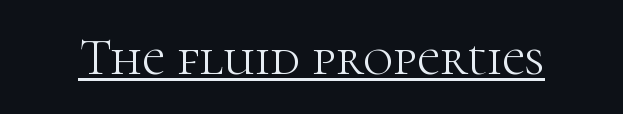
Q: Is the text bold? A: No.
Q: Is the text italic (slanted)? A: No, it is upright.
Q: Is the typeface a serif or a sans-serif typeface? A: Serif.
Q: Is the text underlined? A: Yes.
Q: Is the spacing between letters normal or unusually wide? A: Normal.
Q: Width (condensed, normal, or wide)? A: Normal.
Q: Stroke contrast? A: High.
Q: x-height? A: Medium.
Q: Monospaced? A: No.
